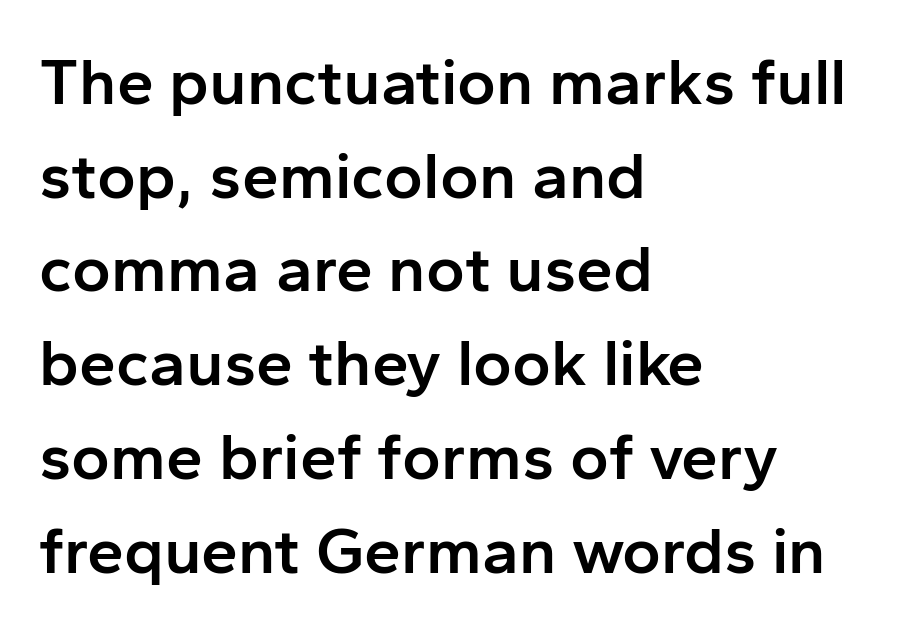
The image shows 66 px semibold sans-serif type, upright; set left-aligned, normal line spacing (1.42x), normal letter spacing, not underlined; low stroke contrast and a medium x-height.
